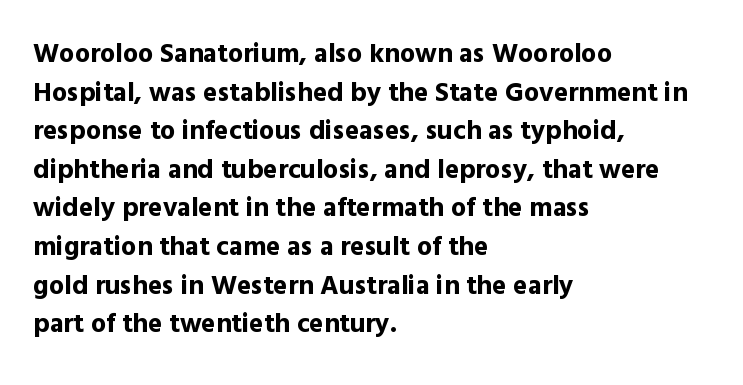
Q: Is the text bold? A: Yes.
Q: Is the text italic (slanted)? A: No, it is upright.
Q: Is the text underlined? A: No.
Q: How is the paragraph aligned? A: Left-aligned.
Q: Is the spacing between letters normal or unusually wide? A: Normal.
Q: Is the spacing between lines tight, normal or loose? A: Normal.
